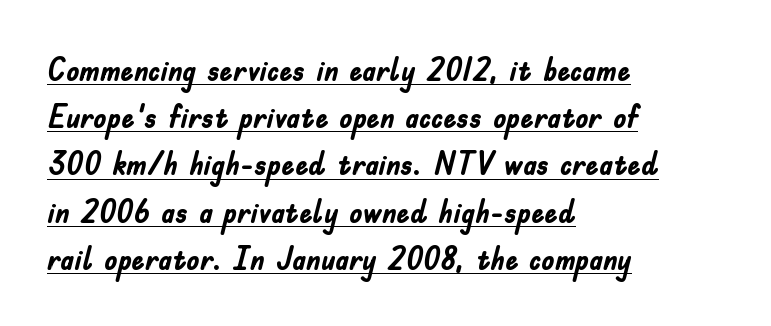
The image shows 33 px semibold, condensed sans-serif type; set left-aligned, normal line spacing (1.43x), normal letter spacing, underlined; low stroke contrast and a small x-height.
